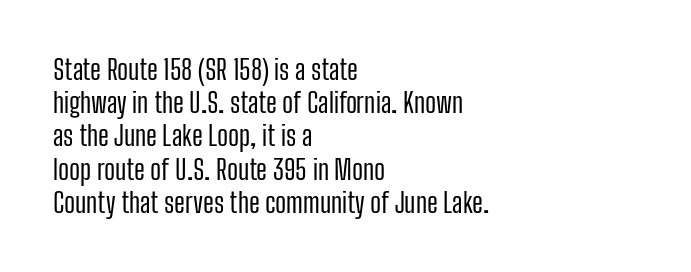
The image shows 27 px text type, upright; set left-aligned, line spacing 1.23x, normal letter spacing, not underlined.
